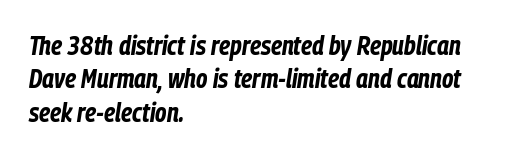
Honestly, the row spacing looks completely unremarkable. Check the space under the baseline: it is left empty. Visually the block forms a straight wall on the left and a jagged coastline on the right. Letter spacing: default. In terms of weight, the rendering is a true, heavy bold.
